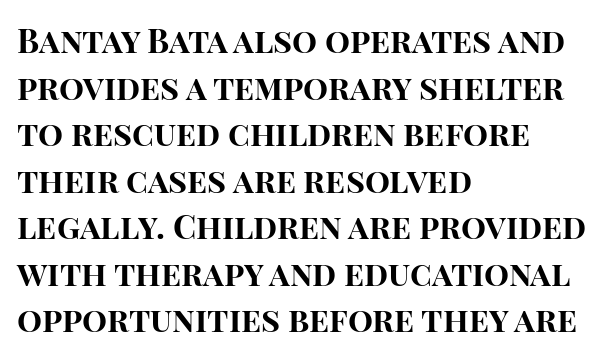
One-word summary of the alignment: left. To sum up the face: it is a sans, with no serifs. Nothing unusual about the tracking: characters are spaced as the font intends. Vertical spacing — default.
